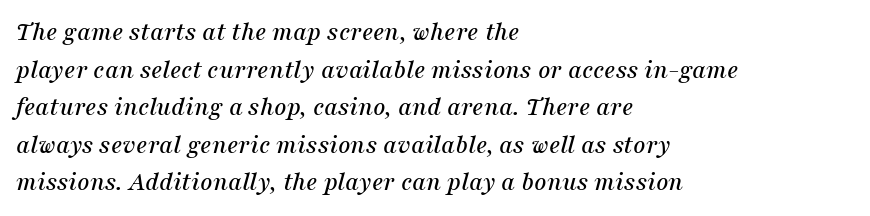
Q: Is the text italic (slanted)? A: Yes, it leans right by about 16 degrees.
Q: Is the text underlined? A: No.
Q: How is the paragraph aligned? A: Left-aligned.
Q: Is the spacing between letters normal or unusually wide? A: Normal.
Q: Is the spacing between lines tight, normal or loose? A: Normal.
